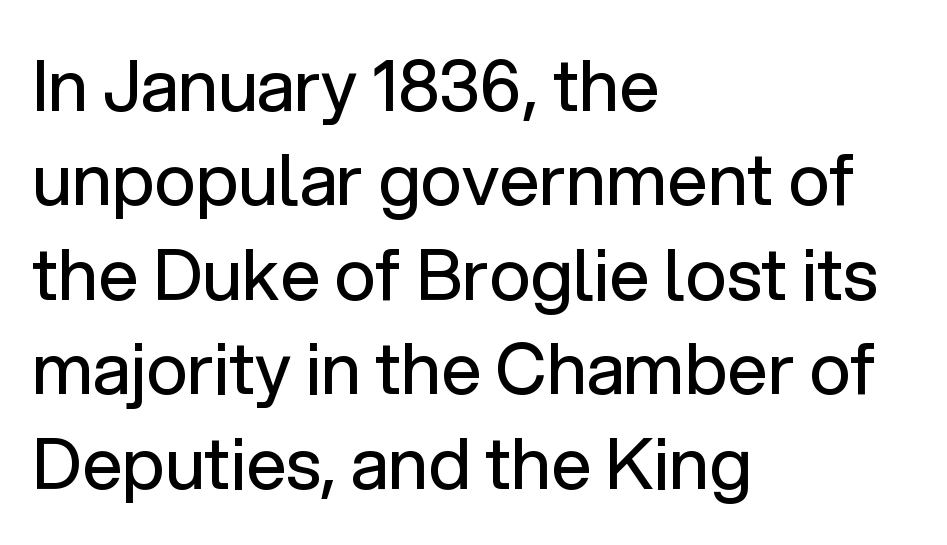
Visually the block forms a straight wall on the left and a jagged coastline on the right. Short note: letters normally spaced. Think standard paragraph weight, or any step lighter than that. Nothing sits at the stroke ends, so this counts as sans-serif. Regular leading.
